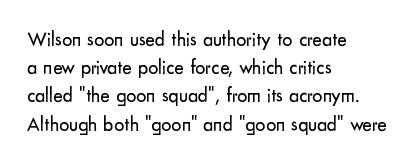
Q: Is the text bold? A: No.
Q: Is the text italic (slanted)? A: No, it is upright.
Q: Is the text underlined? A: No.
Q: How is the paragraph aligned? A: Left-aligned.
Q: Is the spacing between letters normal or unusually wide? A: Normal.
Q: Is the spacing between lines tight, normal or loose? A: Normal.
